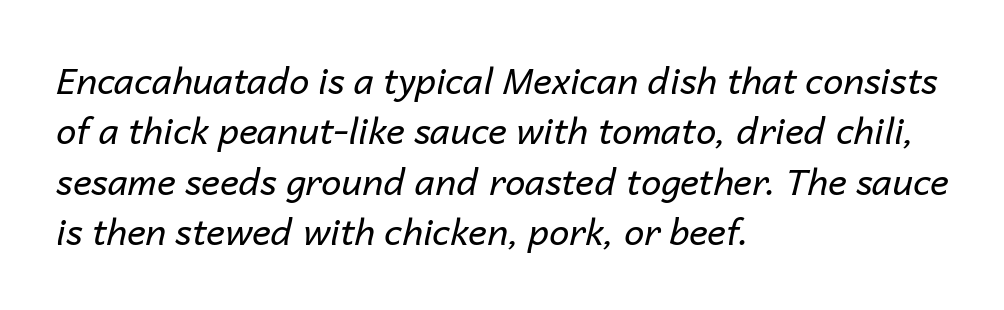
{"italic": "yes", "lean": "right", "slant_degrees": 14, "bold": "no", "weight": "regular", "width": "normal", "stroke_contrast": "low", "x_height": "medium", "monospaced": "no", "underline": "no", "align": "left", "line_spacing": "normal", "line_spacing_ratio": 1.4, "letter_spacing": "normal", "letter_spacing_em": 0.0, "glyph_px": 36}
